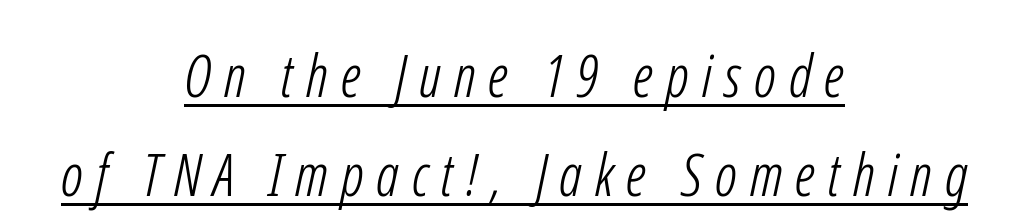
The image shows 58 px light, condensed sans-serif type; set centered, line spacing 1.71x, unusually wide letter spacing (+0.22 em), underlined; low stroke contrast and a medium x-height.
